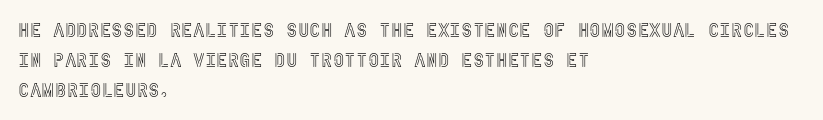
The image shows 20 px text type, upright; set left-aligned, normal line spacing (1.49x), normal letter spacing, not underlined.
